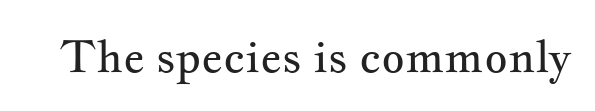
The image shows 45 px regular-weight, wide serif type, upright; set normal letter spacing, not underlined; medium stroke contrast and a small x-height.
